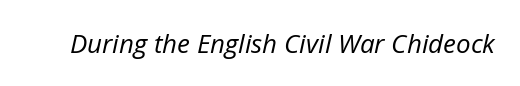
The image shows 26 px text type, italic (leaning right); set normal letter spacing, not underlined.
